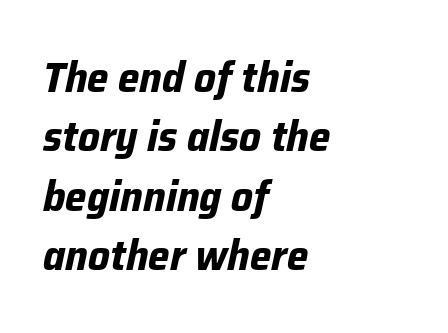
The horizontal fit of the characters is conventional and even. Beneath every word, the page is bare. The rendering applies a slant to the glyphs. What's the leading like? Ordinary, nothing unusual. A classic flush-left, rag-right setting is used for this passage.
